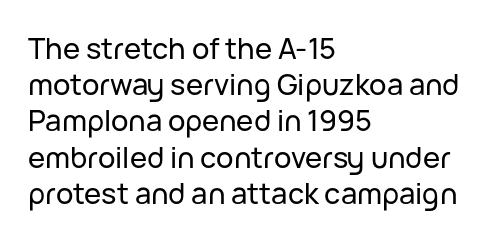
Nope, no serifs anywhere on these letters. Is this a fixed-width face? No — the glyphs have proportional, varying widths. A normal amount of white space separates one row of letters from the next. Beneath every word, the page is bare. Nope, not italic — everything's standing straight.
